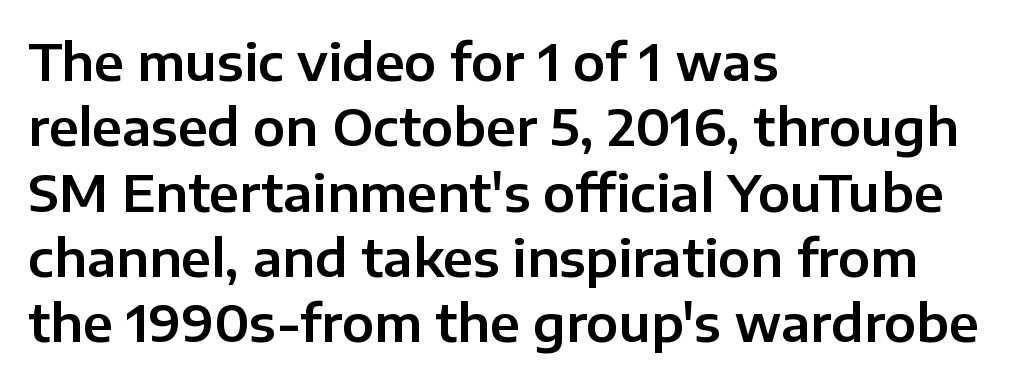
{"serif": "no", "italic": "no", "width": "normal", "stroke_contrast": "low", "x_height": "medium", "monospaced": "no", "underline": "no", "align": "left", "line_spacing": "normal", "line_spacing_ratio": 1.28, "letter_spacing": "normal", "letter_spacing_em": 0.0, "glyph_px": 51}
